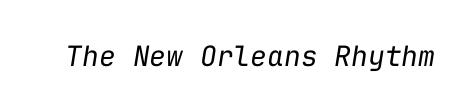
{"italic": "yes", "lean": "right", "slant_degrees": 9, "bold": "no", "weight": "regular", "width": "normal", "stroke_contrast": "low", "x_height": "medium", "monospaced": "yes", "underline": "no", "letter_spacing": "normal", "letter_spacing_em": 0.0, "glyph_px": 28}
